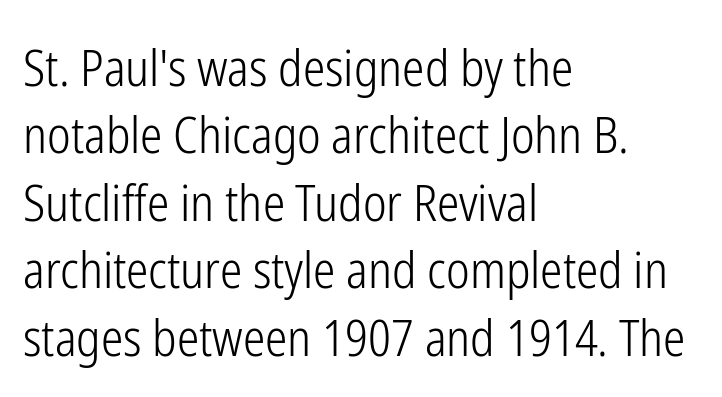
{"serif": "no", "italic": "no", "bold": "no", "weight": "light", "width": "condensed", "stroke_contrast": "low", "x_height": "medium", "monospaced": "no", "underline": "no", "align": "left", "line_spacing": "normal", "line_spacing_ratio": 1.35, "letter_spacing": "normal", "letter_spacing_em": 0.0, "glyph_px": 50}
